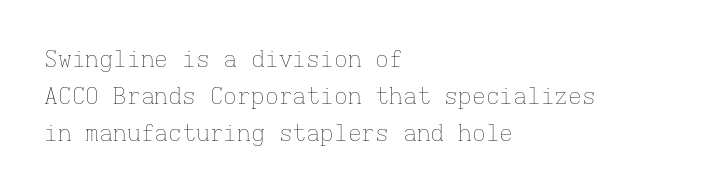
The paragraph has a hard left edge and a soft right edge. The glyphs are unaccompanied by any horizontal stroke below them. The vertical gap from one line to the next is medium. The face looks like a standard text weight, possibly lighter. Do the letters lean? They stand straight. You could call the tracking neutral — neither tight nor loose.
